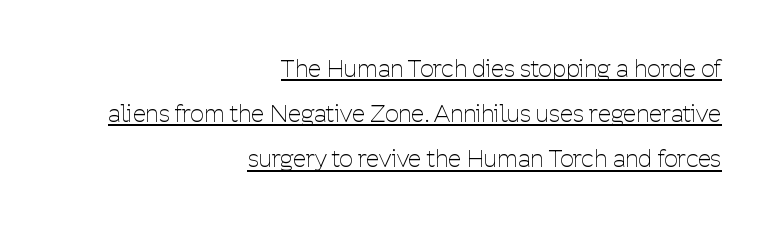
The image shows 24 px text type, upright; set right-aligned, line spacing 1.88x, normal letter spacing, underlined.
